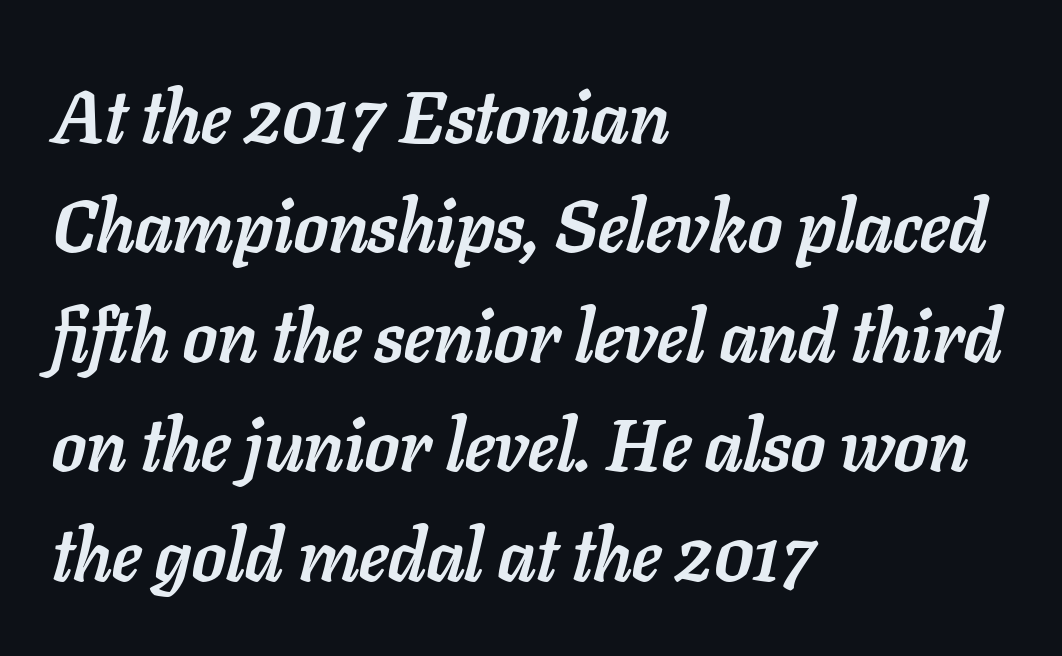
Q: Is the text bold? A: Yes.
Q: Is the text italic (slanted)? A: Yes, it leans right by about 11 degrees.
Q: Is the text underlined? A: No.
Q: How is the paragraph aligned? A: Left-aligned.
Q: Is the spacing between letters normal or unusually wide? A: Normal.
Q: Is the spacing between lines tight, normal or loose? A: Normal.
Q: Width (condensed, normal, or wide)? A: Normal.
Q: Stroke contrast? A: Low.
Q: x-height? A: Medium.
Q: Monospaced? A: No.
